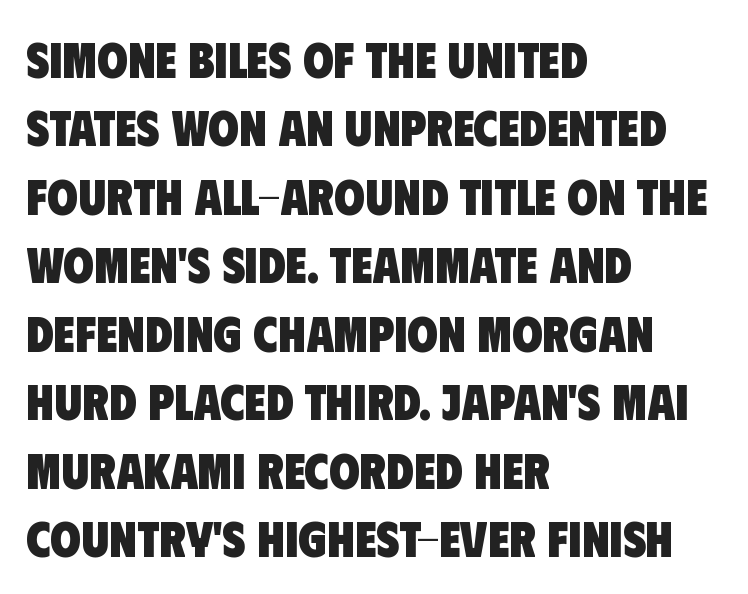
{"serif": "no", "bold": "yes", "weight": "heavy", "width": "condensed", "stroke_contrast": "low", "x_height": "large", "monospaced": "no", "underline": "no", "align": "left", "line_spacing": "normal", "line_spacing_ratio": 1.37, "letter_spacing": "normal", "letter_spacing_em": 0.0, "glyph_px": 50}
